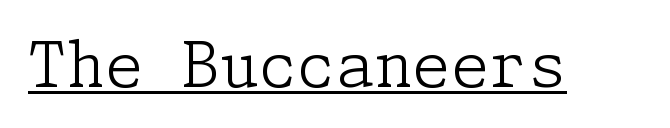
Q: Is the text bold? A: No.
Q: Is the text italic (slanted)? A: No, it is upright.
Q: Is the typeface a serif or a sans-serif typeface? A: Serif.
Q: Is the text underlined? A: Yes.
Q: Is the spacing between letters normal or unusually wide? A: Normal.
Q: Width (condensed, normal, or wide)? A: Normal.
Q: Stroke contrast? A: Low.
Q: x-height? A: Medium.
